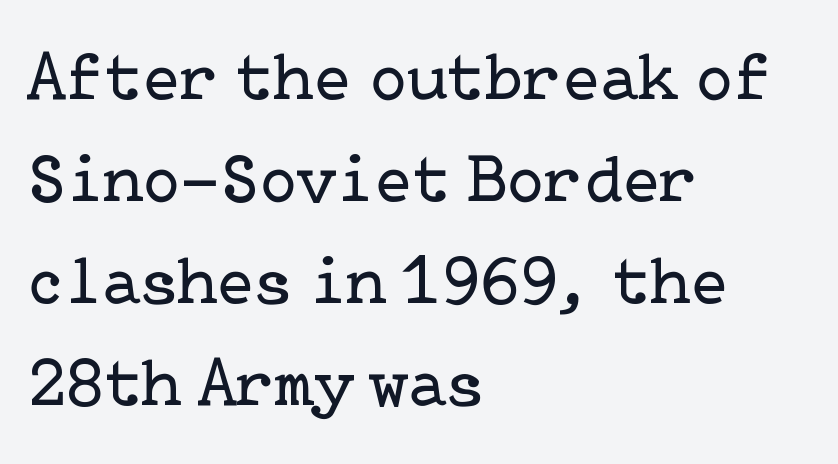
Q: Is the text bold? A: No.
Q: Is the text italic (slanted)? A: No, it is upright.
Q: Is the typeface a serif or a sans-serif typeface? A: Serif.
Q: Is the text underlined? A: No.
Q: How is the paragraph aligned? A: Left-aligned.
Q: Is the spacing between letters normal or unusually wide? A: Normal.
Q: Is the spacing between lines tight, normal or loose? A: Normal.
Q: Width (condensed, normal, or wide)? A: Normal.
Q: Stroke contrast? A: Low.
Q: x-height? A: Medium.
